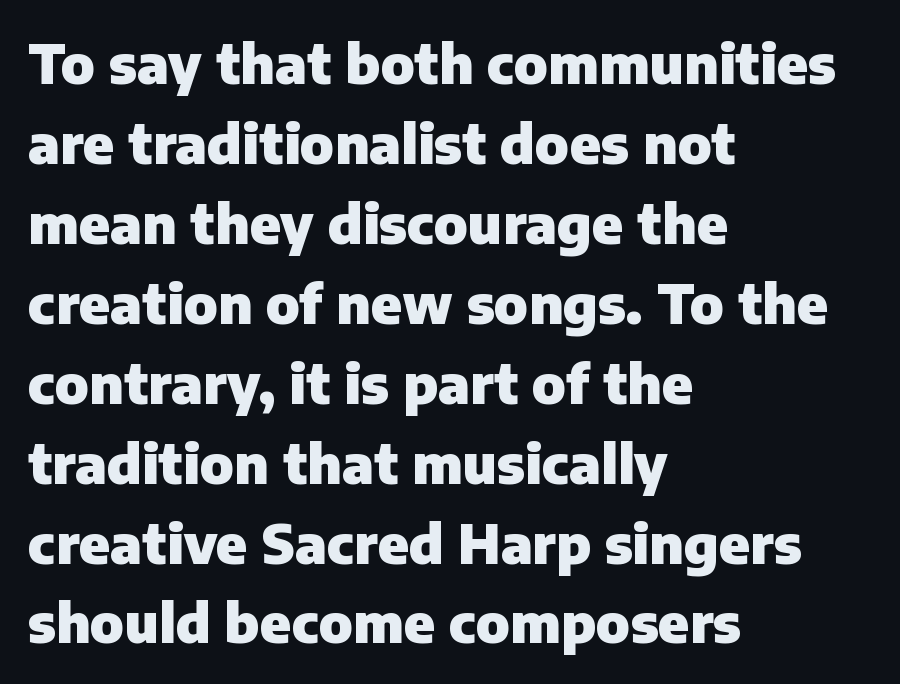
Q: Is the text bold? A: Yes.
Q: Is the text italic (slanted)? A: No, it is upright.
Q: Is the typeface a serif or a sans-serif typeface? A: Sans-serif.
Q: Is the text underlined? A: No.
Q: How is the paragraph aligned? A: Left-aligned.
Q: Is the spacing between letters normal or unusually wide? A: Normal.
Q: Is the spacing between lines tight, normal or loose? A: Normal.
Q: Width (condensed, normal, or wide)? A: Normal.
Q: Stroke contrast? A: Low.
Q: x-height? A: Medium.
Q: Monospaced? A: No.
